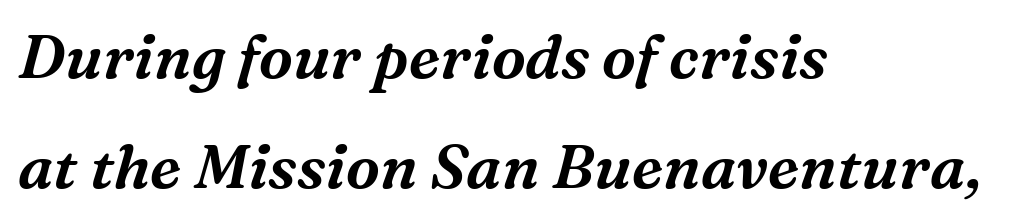
{"serif": "yes", "italic": "yes", "lean": "right", "slant_degrees": 16, "width": "normal", "stroke_contrast": "medium", "x_height": "medium", "monospaced": "no", "underline": "no", "align": "left", "line_spacing_ratio": 1.81, "letter_spacing": "normal", "letter_spacing_em": 0.0, "glyph_px": 61}
